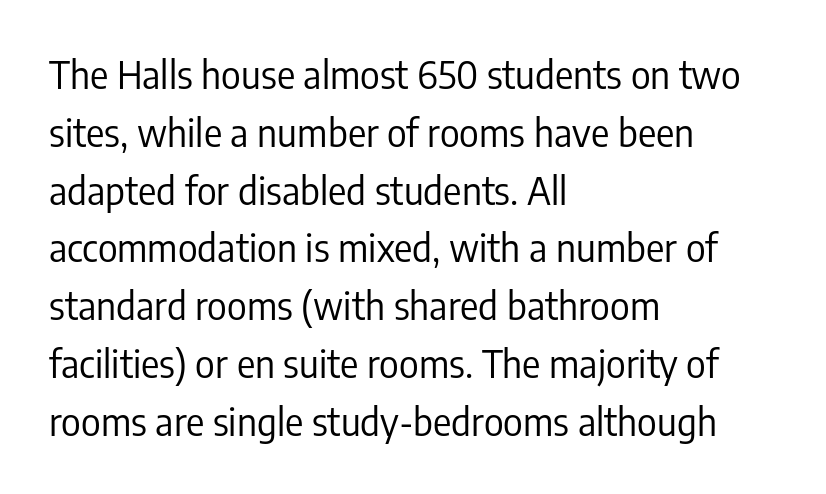
The image shows 38 px regular-weight, condensed sans-serif type, upright; set left-aligned, normal line spacing (1.52x), normal letter spacing, not underlined; low stroke contrast and a medium x-height.
